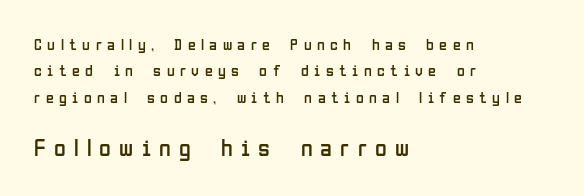
Q: Is the text bold? A: No.
Q: Is the text italic (slanted)? A: No, it is upright.
Q: Is the text underlined? A: No.
Q: How is the paragraph aligned? A: Left-aligned.
Q: Is the spacing between letters normal or unusually wide? A: Unusually wide.
Q: Is the spacing between lines tight, normal or loose? A: Normal.
Q: Which block of text is set in a larger size, the first (top) or the second (bottom)? A: The second (bottom) one.
